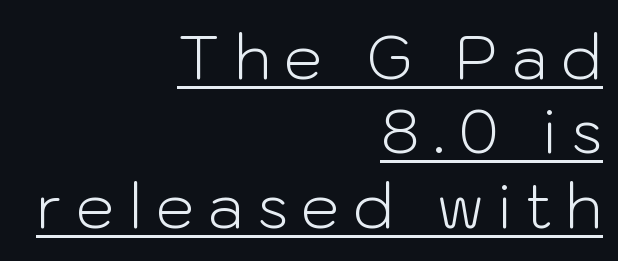
Q: Is the text bold? A: No.
Q: Is the text italic (slanted)? A: No, it is upright.
Q: Is the typeface a serif or a sans-serif typeface? A: Sans-serif.
Q: Is the text underlined? A: Yes.
Q: How is the paragraph aligned? A: Right-aligned.
Q: Is the spacing between letters normal or unusually wide? A: Unusually wide.
Q: Width (condensed, normal, or wide)? A: Normal.
Q: Stroke contrast? A: Low.
Q: x-height? A: Medium.
Q: Monospaced? A: No.
